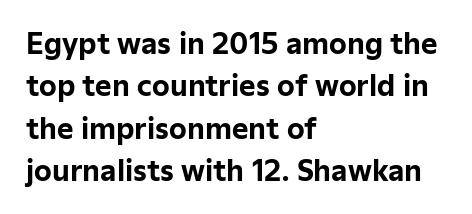
The image shows 28 px bold sans-serif type, upright; set left-aligned, normal line spacing (1.51x), normal letter spacing, not underlined; low stroke contrast and a medium x-height.
